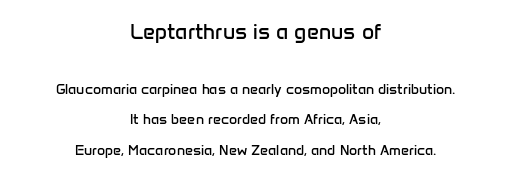
{"italic": "no", "bold": "no", "underline": "no", "align": "center", "line_spacing": "loose", "line_spacing_ratio": 2.16, "letter_spacing": "normal", "letter_spacing_em": 0.0, "larger_block": "first", "size_ratio": 1.5, "glyph_px": 21}
